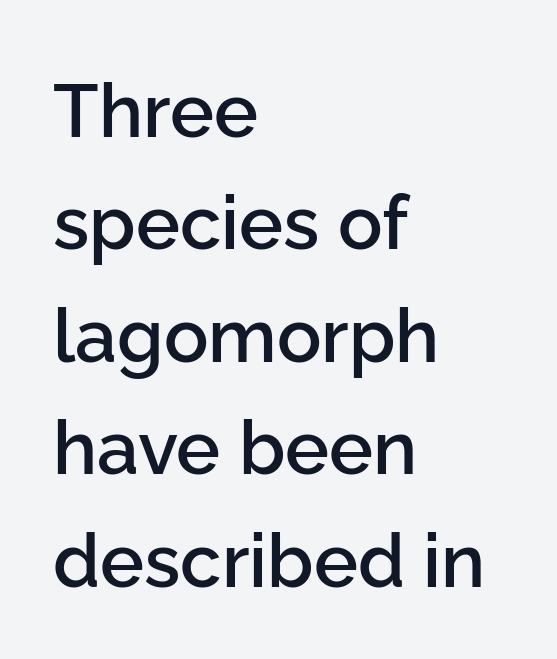
Default kerning and tracking; the words read as compact shapes. Tall strokes in this sample are plumb rather than angled. This rendering features lettering with no underline. Note the varied advance widths — an 'i' is clearly narrower than an 'm'. Font category for this specimen: sans-serif.
